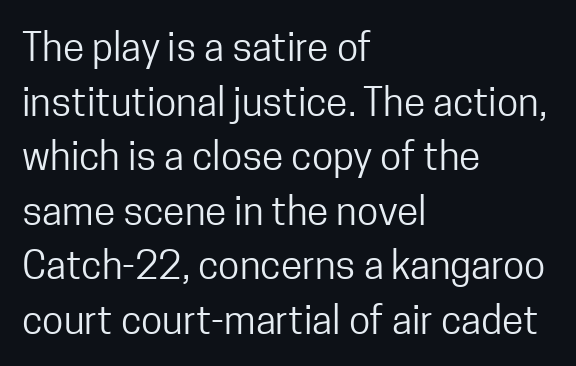
No extra ink here — the face is not bold. The passage shown is not underscored anywhere. This is roman type, the default non-slanted kind. Tracking value appears to be zero — textbook default spacing. Teacher's note: observe the even left margin — that is flush-left alignment. Think of a printed novel: that variable character pitch is what you see here.
